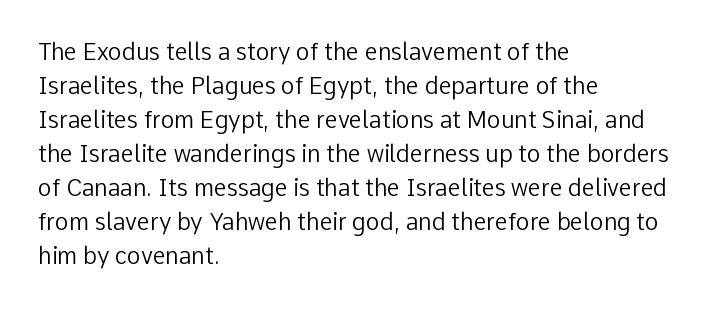
The type sits square on the baseline with zero lean. Stem width sits at or under what a default text font uses. Horizontally, the lines are justified to the leading edge only. This sample keeps an unexceptional amount of space between lines. The space beneath each line is pristine and unruled. There is no visible air inserted between adjacent glyphs.
